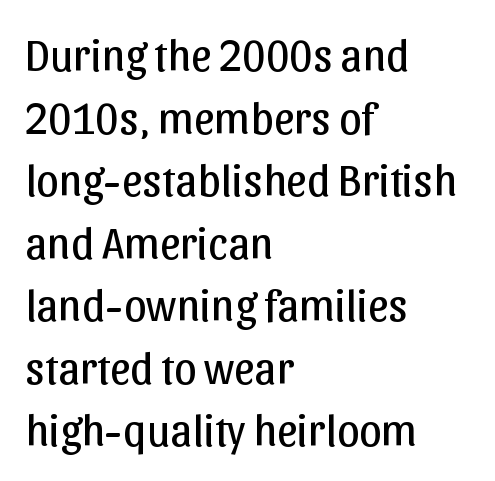
If you drew a line through each stem, it would be perfectly vertical. The tracking reads as untouched default to a designer's eye. Each stroke keeps to a modest, everyday thickness or less. The rendering uses natural spacing where letterforms have individual widths. The glyphs in this specimen are sans serif.
